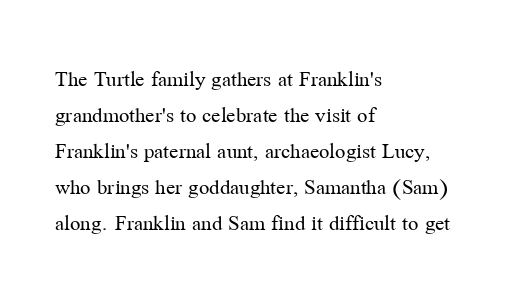
The foot of each line stays bare and open. It's the straight-up-and-down kind of type. The gaps between neighbouring characters are ordinary and unremarkable. A normal amount of white space separates one row of letters from the next. Typeset ragged right — the left edge is the straight one. Is the stroke heavy? The answer is a plain regular-or-lighter.
